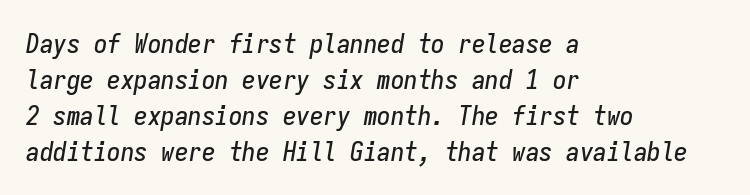
In terms of letterspacing, this is plain default setting. Does the lettering tilt? It does — this is italic. Bare-footed words on every line. Quick note: interline space is typical.
